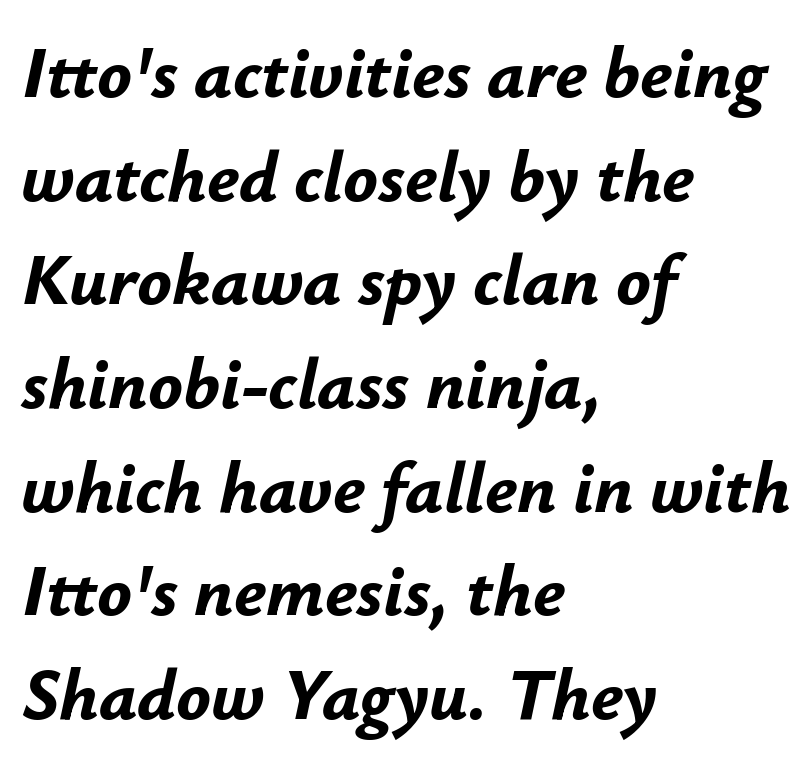
{"italic": "yes", "lean": "right", "slant_degrees": 12, "bold": "yes", "weight": "bold", "width": "normal", "stroke_contrast": "low", "x_height": "small", "monospaced": "no", "underline": "no", "align": "left", "line_spacing": "normal", "line_spacing_ratio": 1.44, "letter_spacing": "normal", "letter_spacing_em": 0.0, "glyph_px": 72}
